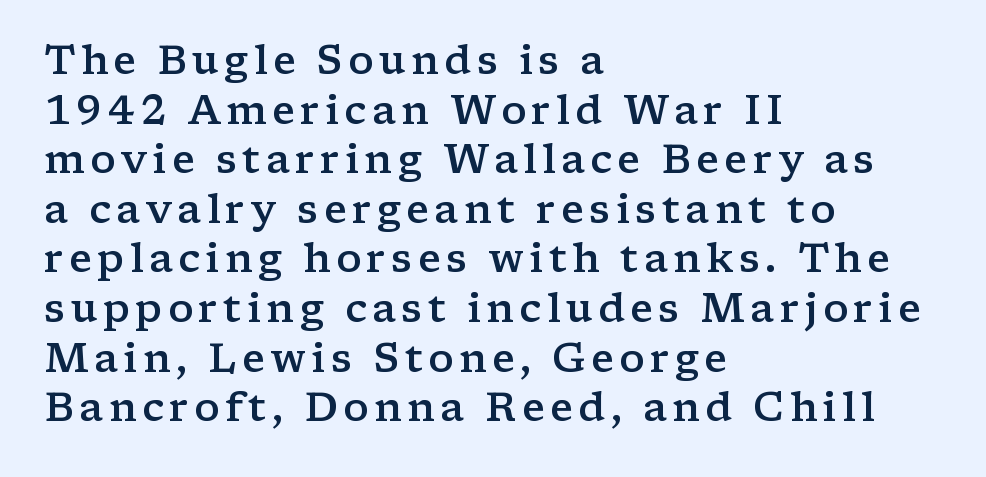
These lines are rendered in a variable-pitch font. This is the in-between weight designers call semibold or demi. Honestly, there is no underline to notice here at all. Notice how the passage keeps a crisp vertical edge on the left only. The font's upright variant was chosen for this text. Observe the serifs anchoring each vertical stroke in this sample.
